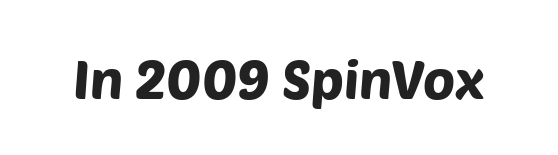
Q: Is the typeface a serif or a sans-serif typeface? A: Sans-serif.
Q: Is the text underlined? A: No.
Q: Is the spacing between letters normal or unusually wide? A: Normal.
Q: Width (condensed, normal, or wide)? A: Normal.
Q: Stroke contrast? A: Low.
Q: x-height? A: Large.
Q: Monospaced? A: No.
